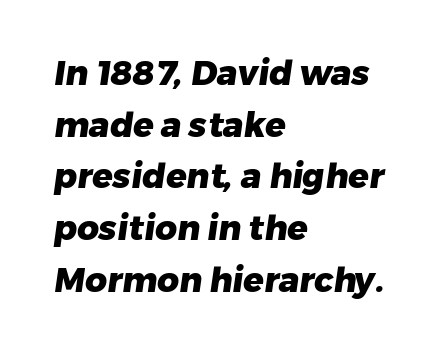
{"serif": "no", "bold": "yes", "weight": "heavy", "width": "normal", "stroke_contrast": "low", "x_height": "medium", "monospaced": "no", "underline": "no", "align": "left", "line_spacing": "normal", "line_spacing_ratio": 1.52, "letter_spacing": "normal", "letter_spacing_em": 0.0, "glyph_px": 34}
